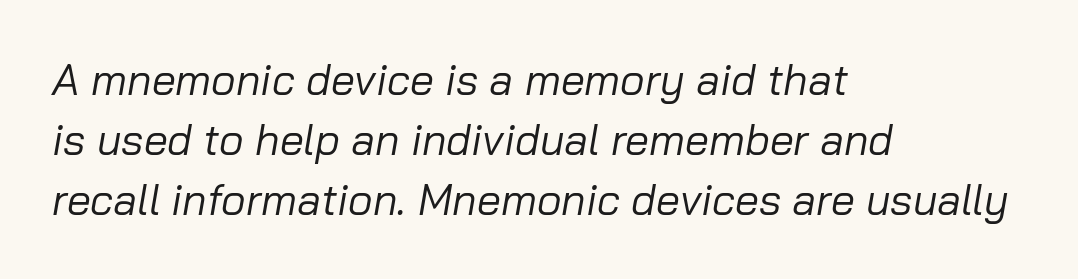
Here the designer chose a conventional face with non-uniform glyph widths. No extra ink here — the face is not bold. In terms of posture, this sample is oblique. Unmarked baselines from the first word to the last.
